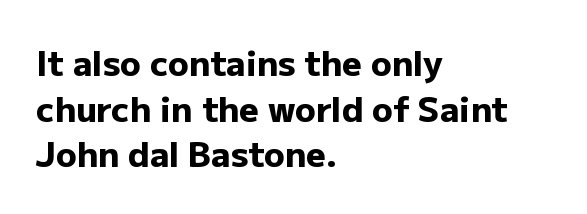
Beneath every word, the page is bare. Is the block centered? No — it sits flush against the left margin. Is the letter spacing exaggerated? No — it looks like the ordinary default. Is the type bold? Yes — the strokes are clearly thick and heavy. Spacing verdict: proportional, widths tailored to each character. Baseline-to-baseline distance is the conventional proportion of letter height.
